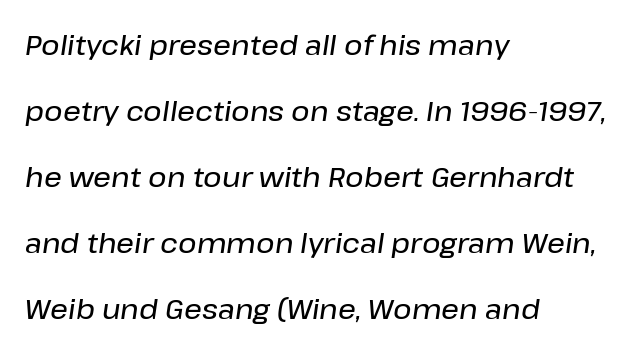
{"italic": "yes", "lean": "right", "slant_degrees": 8, "width": "normal", "stroke_contrast": "low", "x_height": "medium", "monospaced": "no", "underline": "no", "align": "left", "line_spacing": "loose", "line_spacing_ratio": 2.36, "letter_spacing": "normal", "letter_spacing_em": 0.0, "glyph_px": 28}
